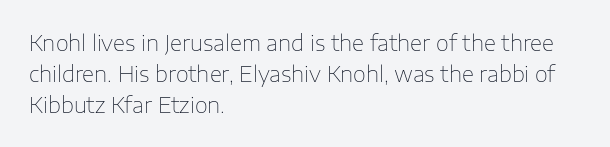
Q: Is the text bold? A: No.
Q: Is the text italic (slanted)? A: No, it is upright.
Q: Is the text underlined? A: No.
Q: How is the paragraph aligned? A: Left-aligned.
Q: Is the spacing between letters normal or unusually wide? A: Normal.
Q: Is the spacing between lines tight, normal or loose? A: Normal.
